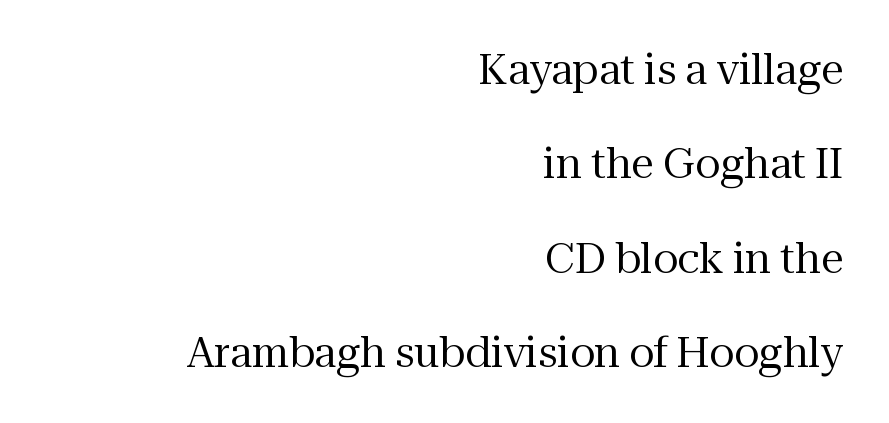
Visually the block forms a straight wall on the right and a jagged coastline on the left. Unlike a clean sans, this face finishes its strokes with serifs. Honestly, the letter spacing is just normal — you wouldn't notice it. Quick note: underline off. The typesetting does not lean heavy: it is not bold.
